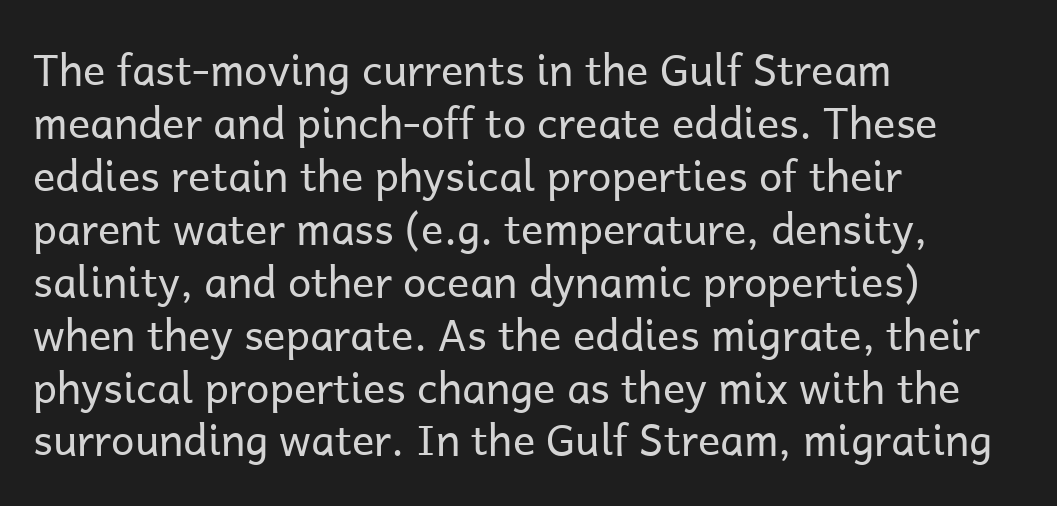
The image shows 42 px regular-weight sans-serif type, upright; set left-aligned, normal line spacing (1.26x), normal letter spacing, not underlined; low stroke contrast and a medium x-height.
